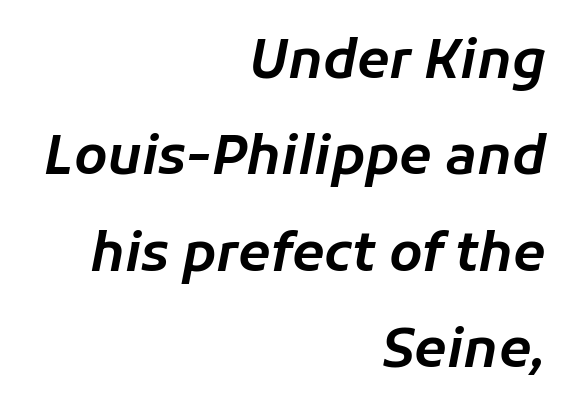
The image shows 53 px text type, italic (leaning right); set right-aligned, line spacing 1.82x, normal letter spacing, not underlined; low stroke contrast and a medium x-height.
